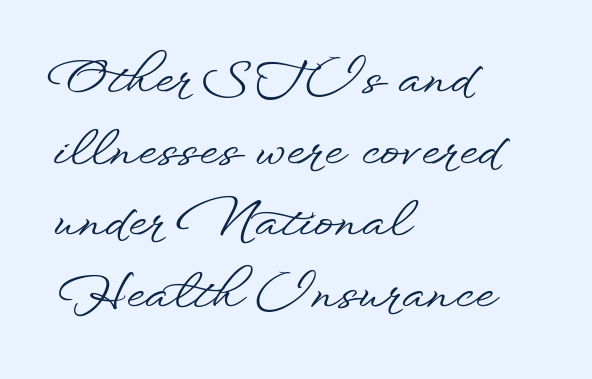
{"serif": "no", "width": "wide", "stroke_contrast": "low", "x_height": "small", "monospaced": "no", "underline": "no", "align": "left", "line_spacing": "normal", "line_spacing_ratio": 1.49, "letter_spacing": "normal", "letter_spacing_em": 0.0, "glyph_px": 48}
